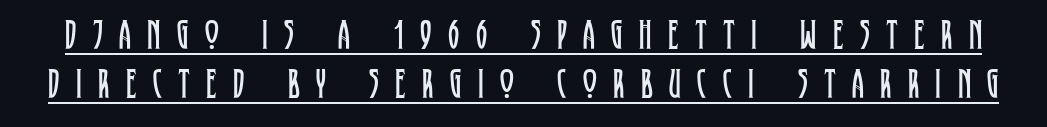
Q: Is the text bold? A: No.
Q: Is the text italic (slanted)? A: No, it is upright.
Q: Is the typeface a serif or a sans-serif typeface? A: Serif.
Q: Is the text underlined? A: Yes.
Q: Is the spacing between letters normal or unusually wide? A: Unusually wide.
Q: Width (condensed, normal, or wide)? A: Condensed.
Q: Stroke contrast? A: Low.
Q: x-height? A: Large.
Q: Monospaced? A: No.
